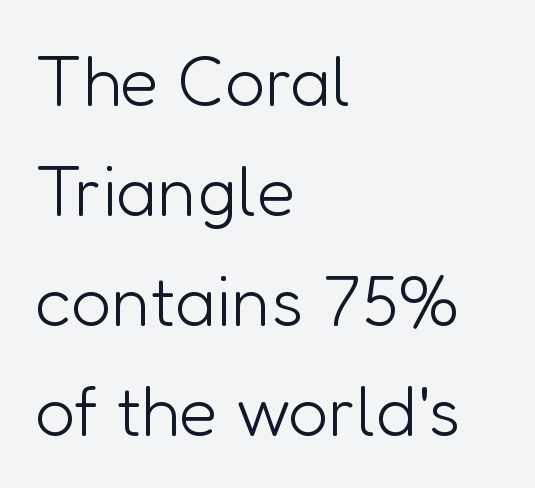
The image shows 71 px light sans-serif type, upright; set left-aligned, normal line spacing (1.55x), normal letter spacing, not underlined; low stroke contrast and a medium x-height.
